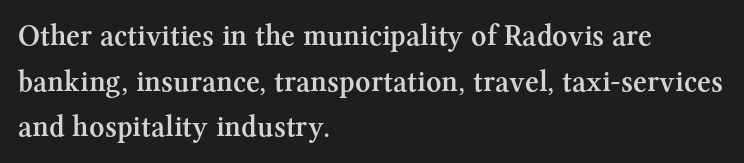
Does the type have serifs? Yes, each stem ends in a small foot. This is moderately heavy type, rendered in semibold. The space between consecutive lines is moderate. Reading down the block, your eye returns to a fixed left position each line. Check the space under the baseline: it is left empty. Style check: upright.
